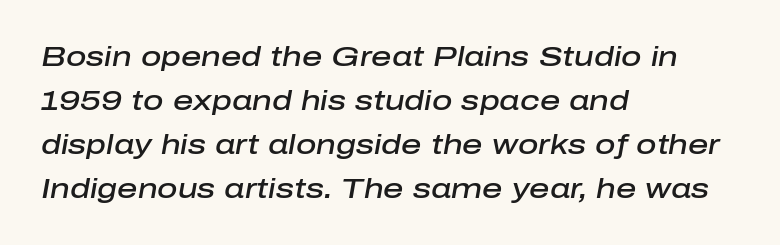
The image shows 28 px semibold type, italic (leaning right); set left-aligned, normal line spacing (1.57x), normal letter spacing, not underlined; low stroke contrast and a medium x-height.
